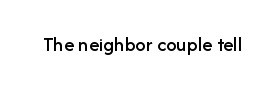
Every character sits straight up, as roman type does. The string is rendered with underlining switched off. Students, note that the glyphs here touch the page at normal intervals.
